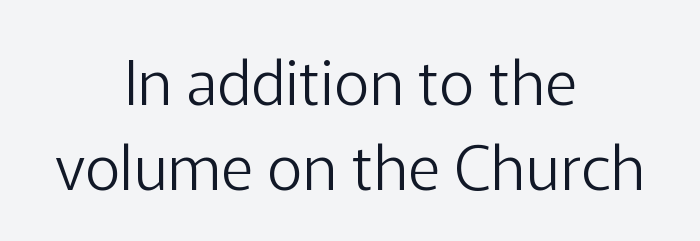
{"serif": "no", "italic": "no", "bold": "no", "weight": "light", "width": "normal", "stroke_contrast": "low", "x_height": "medium", "monospaced": "no", "underline": "no", "align": "center", "line_spacing": "normal", "line_spacing_ratio": 1.37, "letter_spacing": "normal", "letter_spacing_em": 0.0, "glyph_px": 62}
